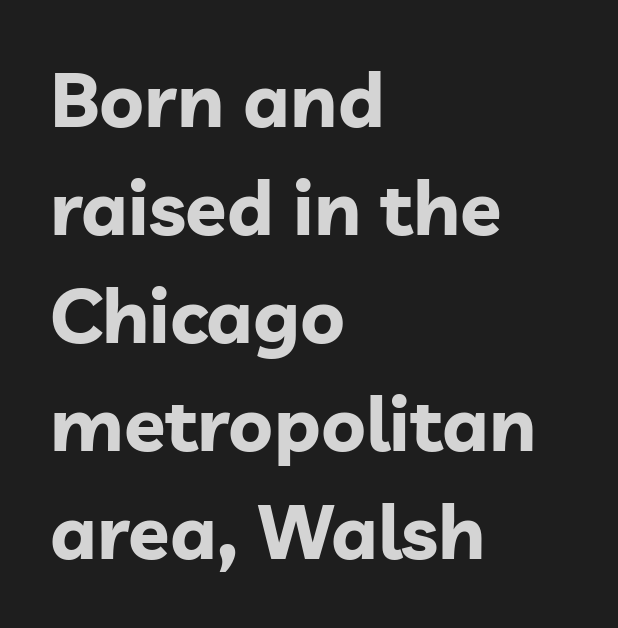
Q: Is the text bold? A: Yes.
Q: Is the text italic (slanted)? A: No, it is upright.
Q: Is the typeface a serif or a sans-serif typeface? A: Sans-serif.
Q: Is the text underlined? A: No.
Q: How is the paragraph aligned? A: Left-aligned.
Q: Is the spacing between letters normal or unusually wide? A: Normal.
Q: Is the spacing between lines tight, normal or loose? A: Normal.
Q: Width (condensed, normal, or wide)? A: Normal.
Q: Stroke contrast? A: Low.
Q: x-height? A: Medium.
Q: Monospaced? A: No.
